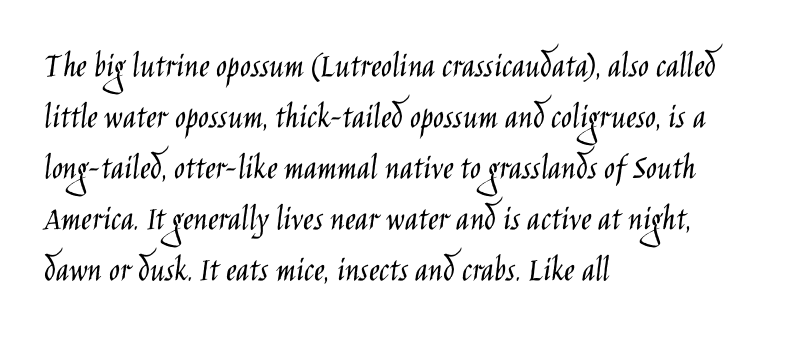
The image shows 36 px light, condensed sans-serif type; set left-aligned, normal line spacing (1.42x), normal letter spacing, not underlined; low stroke contrast and a large x-height.
